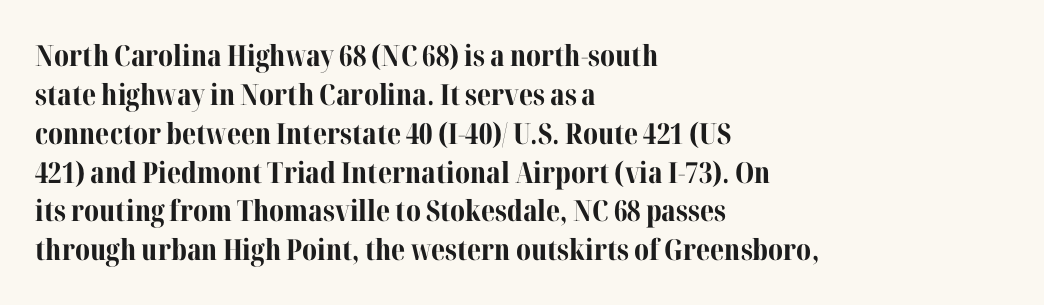
The image shows 29 px bold serif type, upright; set left-aligned, normal line spacing (1.34x), normal letter spacing, not underlined; medium stroke contrast and a medium x-height.
